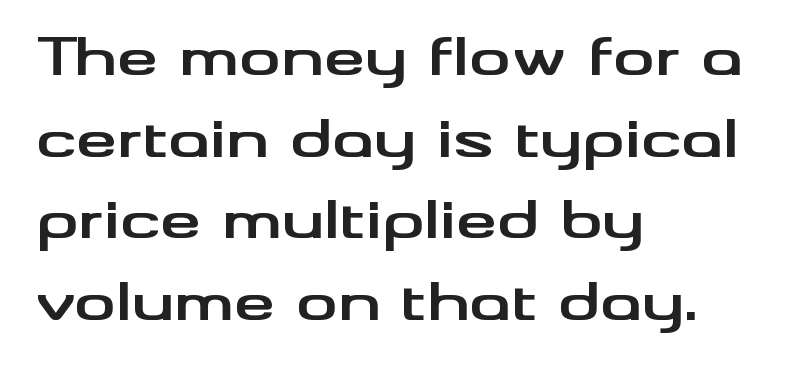
Q: Is the text bold? A: Yes.
Q: Is the text italic (slanted)? A: No, it is upright.
Q: Is the typeface a serif or a sans-serif typeface? A: Sans-serif.
Q: Is the text underlined? A: No.
Q: How is the paragraph aligned? A: Left-aligned.
Q: Is the spacing between letters normal or unusually wide? A: Normal.
Q: Is the spacing between lines tight, normal or loose? A: Normal.
Q: Width (condensed, normal, or wide)? A: Wide.
Q: Stroke contrast? A: Medium.
Q: x-height? A: Small.
Q: Monospaced? A: No.
